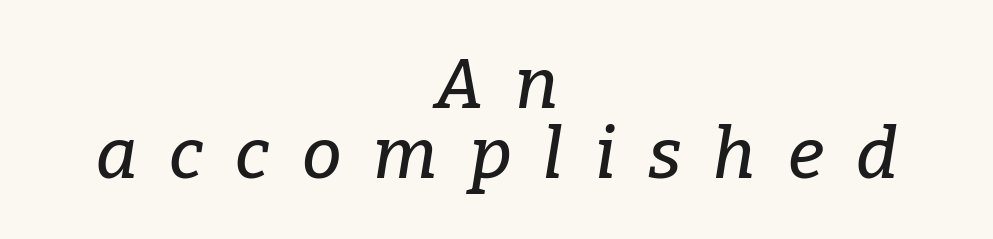
This rendering uses center alignment, leaving both contours irregular but symmetric. These lines are rendered in a variable-pitch font. Characters follow at a spacing far wider than the type designer built in. The glyphs look as if they've been sheared to an angle. Is this a sans? No — the strokes have serifs.
